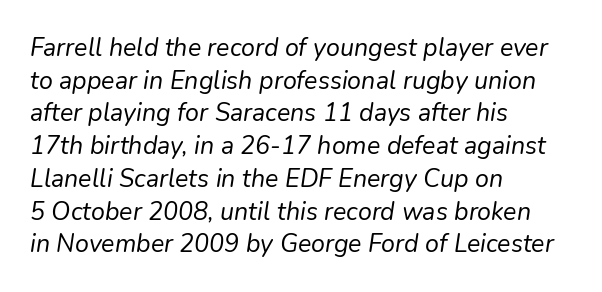
A normal amount of white space separates one row of letters from the next. This rendering uses left alignment, leaving the right contour irregular. Quick note: italic. The gap between lines stays unmarked. Each stroke keeps to a modest, everyday thickness or less.
